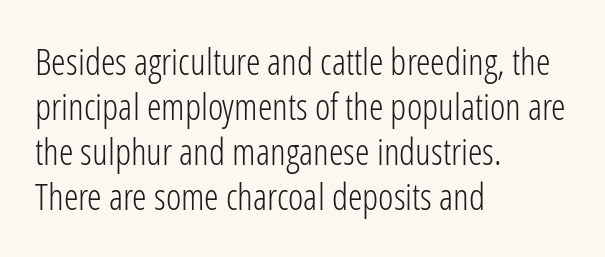
The image shows 37 px light, condensed sans-serif type, upright; set left-aligned, line spacing 1.22x, normal letter spacing, not underlined; low stroke contrast and a medium x-height.
